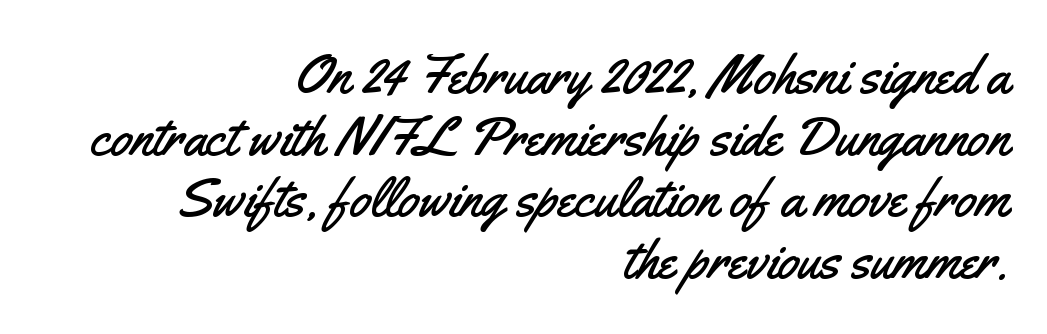
The image shows 55 px condensed sans-serif type; set right-aligned, tight line spacing (1.12x), normal letter spacing, not underlined; medium stroke contrast and a small x-height.
